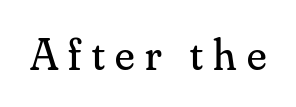
{"serif": "yes", "italic": "no", "bold": "no", "weight": "regular", "width": "normal", "stroke_contrast": "medium", "x_height": "small", "monospaced": "no", "underline": "no", "letter_spacing": "wide", "letter_spacing_em": 0.23, "glyph_px": 45}
